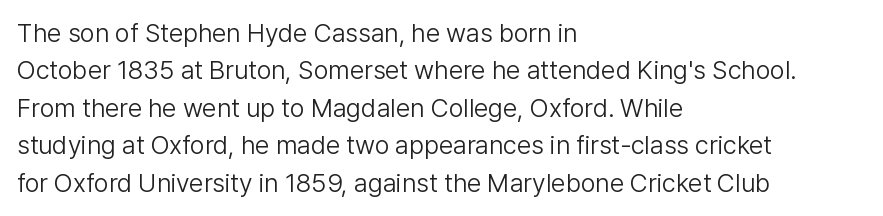
{"italic": "no", "bold": "no", "underline": "no", "align": "left", "line_spacing": "normal", "line_spacing_ratio": 1.44, "letter_spacing": "normal", "letter_spacing_em": 0.0, "glyph_px": 26}
